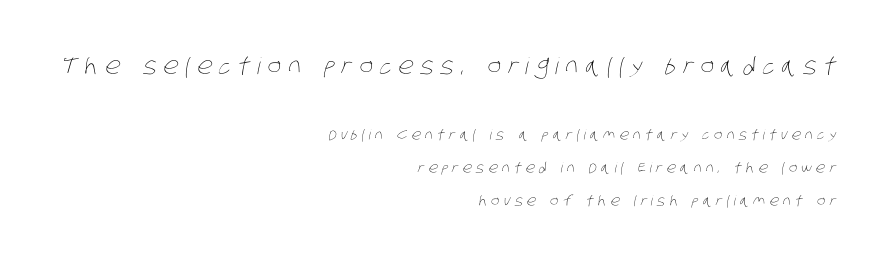
The image shows 23 px text type; set right-aligned, loose line spacing (2.37x), unusually wide letter spacing (+0.3 em), not underlined; the first (top) block is 1.64x larger.
